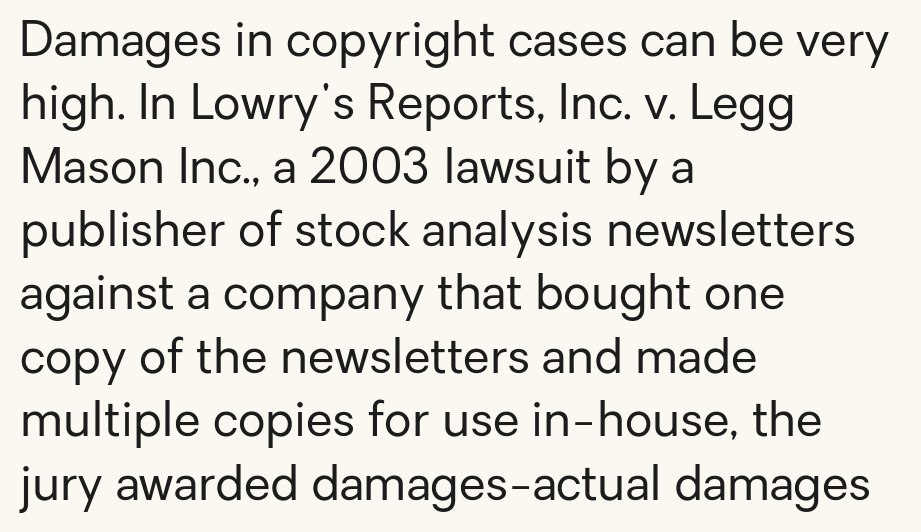
Each word holds together tightly as a unit, with standard inter-letter gaps. How would I describe the line gaps? Plain and ordinary. Typeset ragged right — the left edge is the straight one. The font's upright variant was chosen for this text.
